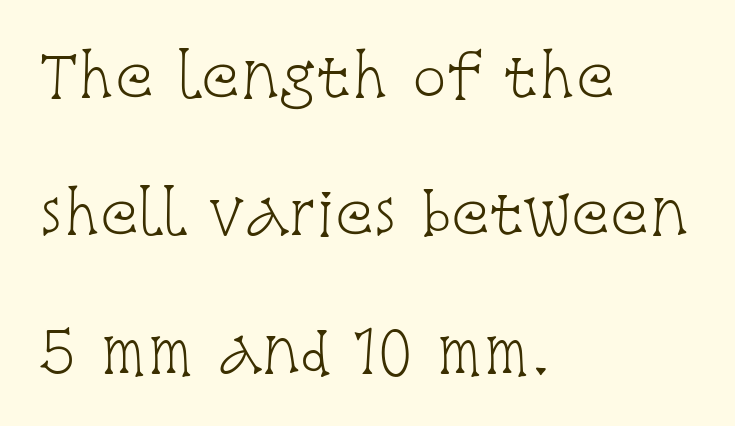
The image shows 57 px light, condensed serif type, upright; set left-aligned, loose line spacing (2.41x), normal letter spacing, not underlined; low stroke contrast and a large x-height.
